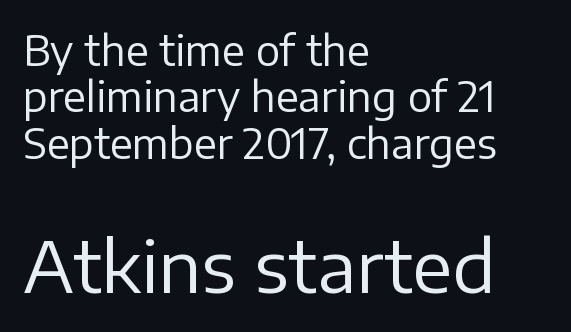
The image shows 71 px regular-weight sans-serif type, upright; set left-aligned, tight line spacing (1.13x), normal letter spacing, not underlined; the second (bottom) block is 1.73x larger; low stroke contrast and a medium x-height.
